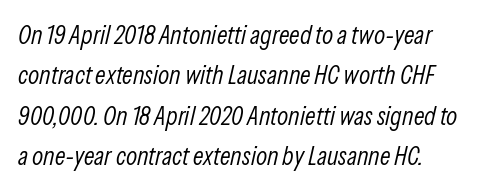
The letterforms sit shoulder to shoulder at normal distance. Does the leading feel generous? No, just average. Type without underlining. If you drew a line through each stem, it would be angled.
